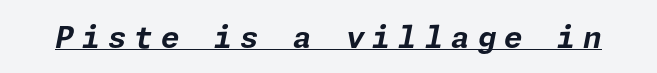
These words are printed bold, with thick strokes throughout. What stands out about the letter spacing? Its width — letters are far apart. The face used here appears with an underline applied. The letters are slanted; this is an italic face.
